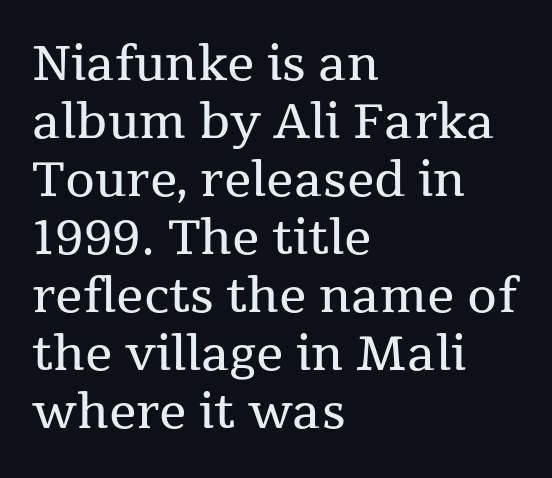
The image shows 48 px regular-weight serif type, upright; set left-aligned, line spacing 1.21x, normal letter spacing, not underlined; medium stroke contrast and a medium x-height.
